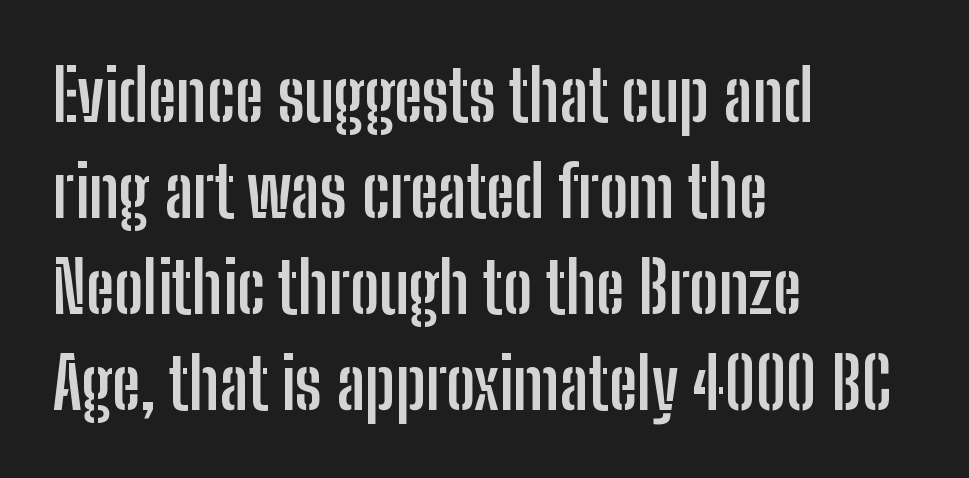
The image shows 70 px semibold, condensed sans-serif type, upright; set left-aligned, normal line spacing (1.37x), normal letter spacing, not underlined; low stroke contrast and a medium x-height.
